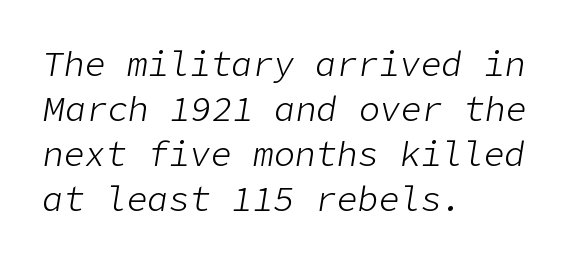
Q: Is the text bold? A: No.
Q: Is the text italic (slanted)? A: Yes, it leans right by about 9 degrees.
Q: Is the text underlined? A: No.
Q: How is the paragraph aligned? A: Left-aligned.
Q: Is the spacing between letters normal or unusually wide? A: Normal.
Q: Is the spacing between lines tight, normal or loose? A: Normal.
Q: Width (condensed, normal, or wide)? A: Normal.
Q: Stroke contrast? A: Low.
Q: x-height? A: Medium.
